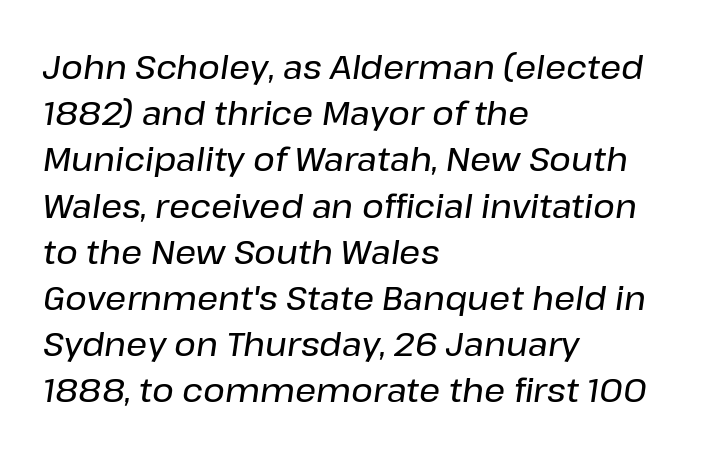
Type without underlining. The leading is moderate, giving the passage an even texture. The lines are quadded left. The face used here has a pronounced slope to its letters.
